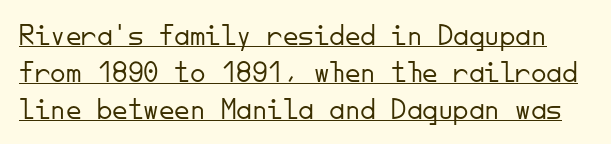
The image shows 31 px light sans-serif type, upright, monospaced; set line spacing 1.19x, normal letter spacing, underlined; low stroke contrast and a small x-height.
